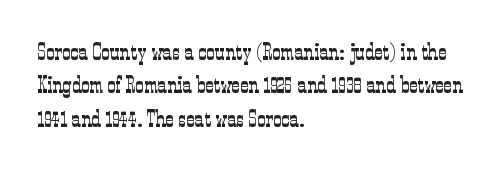
The image shows 23 px text type, upright; set left-aligned, normal line spacing (1.45x), normal letter spacing, not underlined.
